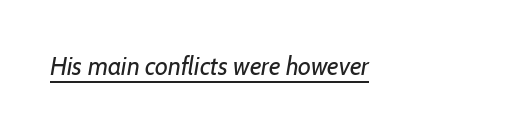
The image shows 25 px text type; set normal letter spacing, underlined.
